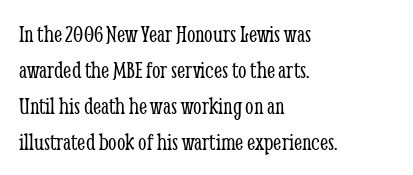
Q: Is the text bold? A: No.
Q: Is the text italic (slanted)? A: No, it is upright.
Q: Is the text underlined? A: No.
Q: How is the paragraph aligned? A: Left-aligned.
Q: Is the spacing between letters normal or unusually wide? A: Normal.
Q: Is the spacing between lines tight, normal or loose? A: Normal.
